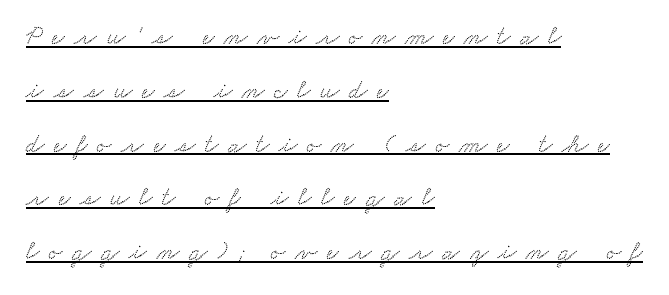
Q: Is the text underlined? A: Yes.
Q: How is the paragraph aligned? A: Left-aligned.
Q: Is the spacing between letters normal or unusually wide? A: Unusually wide.
Q: Is the spacing between lines tight, normal or loose? A: Loose.
